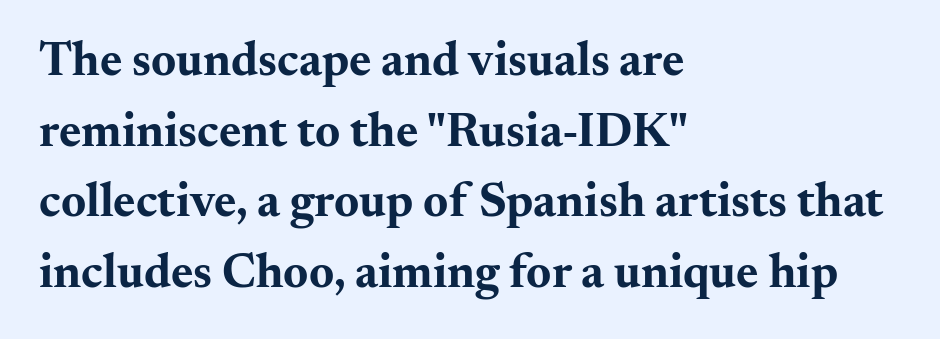
Q: Is the text bold? A: Yes.
Q: Is the text italic (slanted)? A: No, it is upright.
Q: Is the typeface a serif or a sans-serif typeface? A: Serif.
Q: Is the text underlined? A: No.
Q: How is the paragraph aligned? A: Left-aligned.
Q: Is the spacing between letters normal or unusually wide? A: Normal.
Q: Is the spacing between lines tight, normal or loose? A: Normal.
Q: Width (condensed, normal, or wide)? A: Wide.
Q: Stroke contrast? A: Medium.
Q: x-height? A: Small.
Q: Monospaced? A: No.
